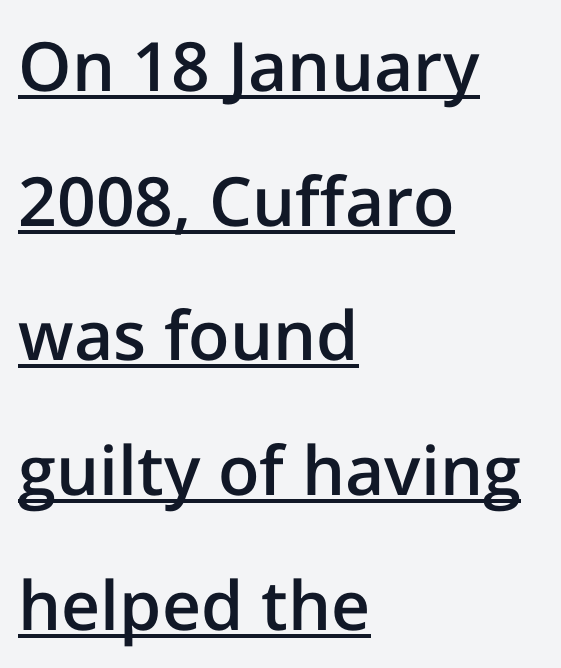
Reading down the block, your eye returns to a fixed left position each line. Ordinary non-slanted type is in use. The line texture is even and compact thanks to regular tracking. The type family on display is of the sans-serif kind.
